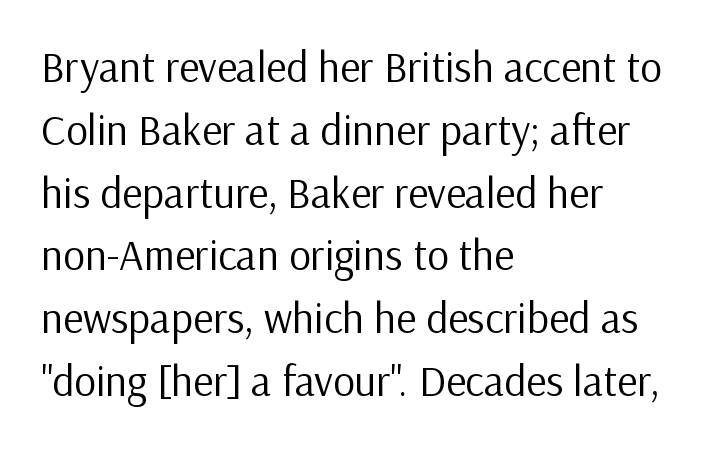
{"serif": "no", "italic": "no", "bold": "no", "weight": "regular", "width": "normal", "stroke_contrast": "low", "x_height": "medium", "monospaced": "no", "underline": "no", "align": "left", "line_spacing": "normal", "line_spacing_ratio": 1.46, "letter_spacing": "normal", "letter_spacing_em": 0.0, "glyph_px": 43}
